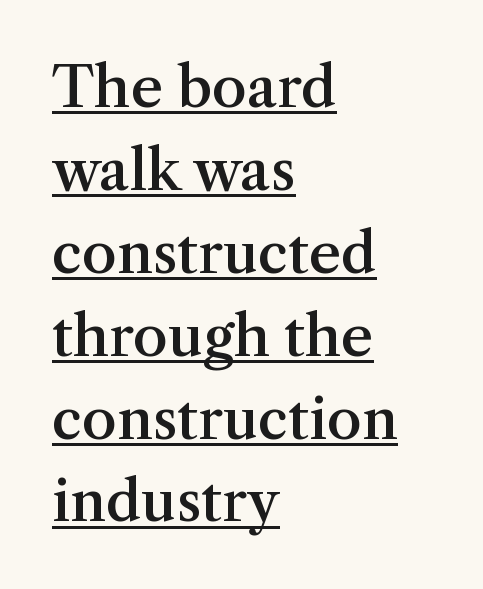
The image shows 56 px semibold serif type, upright; set left-aligned, normal line spacing (1.48x), normal letter spacing, underlined; medium stroke contrast and a medium x-height.
